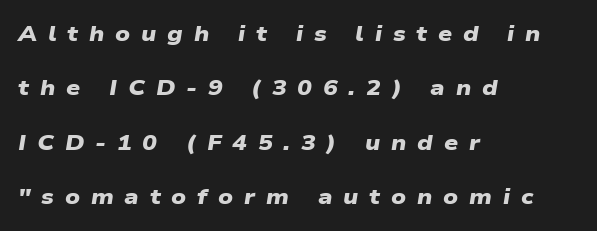
The image shows 22 px bold type; set left-aligned, loose line spacing (2.47x), unusually wide letter spacing (+0.49 em), not underlined.
